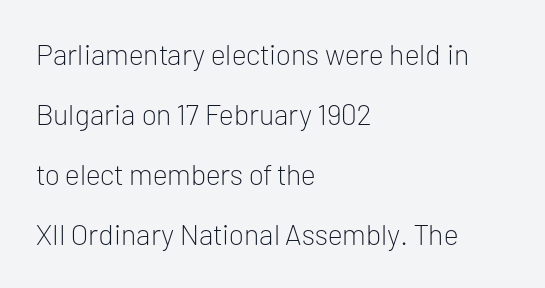
{"serif": "no", "italic": "no", "bold": "no", "weight": "light", "width": "normal", "stroke_contrast": "low", "x_height": "medium", "monospaced": "no", "underline": "no", "align": "left", "line_spacing": "loose", "line_spacing_ratio": 2.07, "letter_spacing": "normal", "letter_spacing_em": 0.0, "glyph_px": 29}
